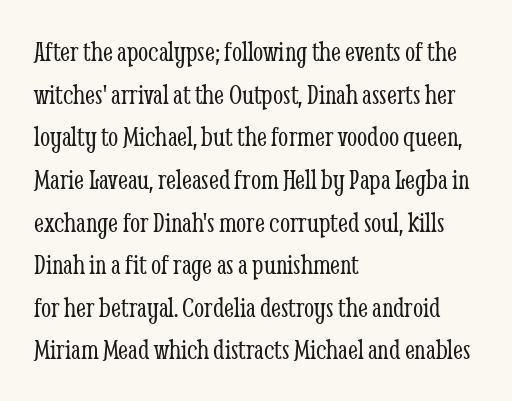
{"serif": "yes", "italic": "no", "bold": "no", "weight": "light", "width": "condensed", "stroke_contrast": "low", "x_height": "medium", "monospaced": "no", "underline": "no", "align": "left", "line_spacing": "normal", "line_spacing_ratio": 1.47, "letter_spacing": "normal", "letter_spacing_em": 0.0, "glyph_px": 29}
